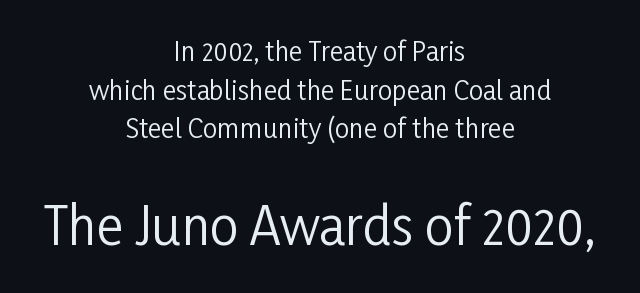
This block has exactly the height ordinary leading produces. Serif or sans? Sans — the stroke terminals are bare. Compared with typical body copy, the letter spacing here is the same. Posture: vertical. Spacing verdict: proportional, widths tailored to each character. Type size steps up from the first block to the second.
